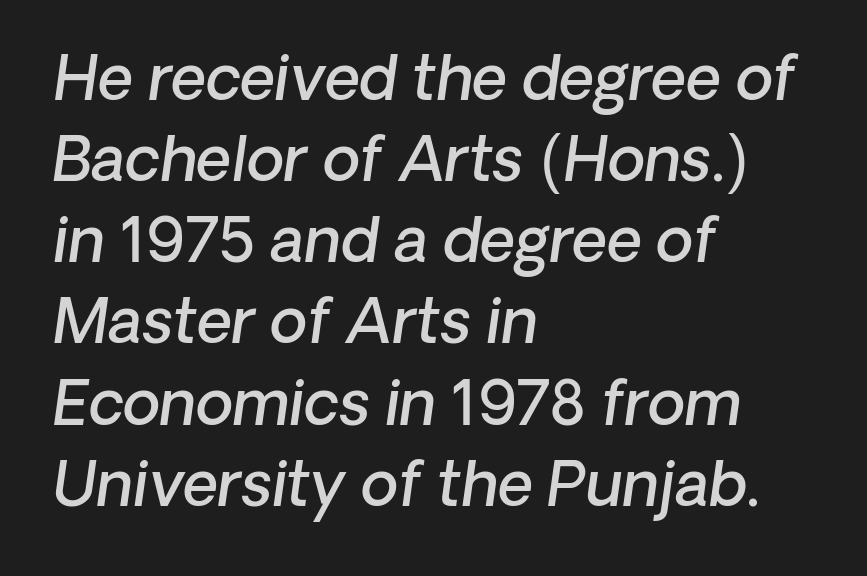
Bold? Not quite — semibold, heavier than regular but stopping short. The area under the type is left untouched. A normal amount of white space separates one row of letters from the next. Nothing sits at the stroke ends, so this counts as sans-serif.
